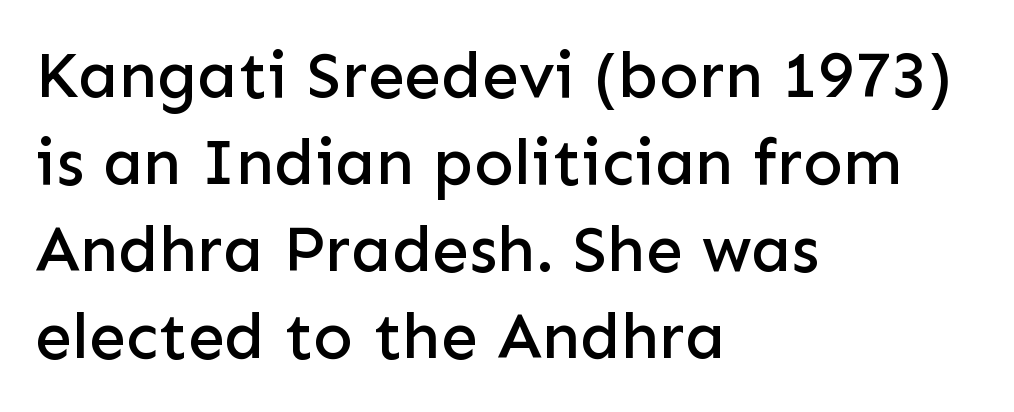
{"serif": "no", "italic": "no", "width": "normal", "stroke_contrast": "low", "x_height": "medium", "monospaced": "no", "underline": "no", "align": "left", "line_spacing": "normal", "line_spacing_ratio": 1.32, "letter_spacing": "normal", "letter_spacing_em": 0.0, "glyph_px": 66}
